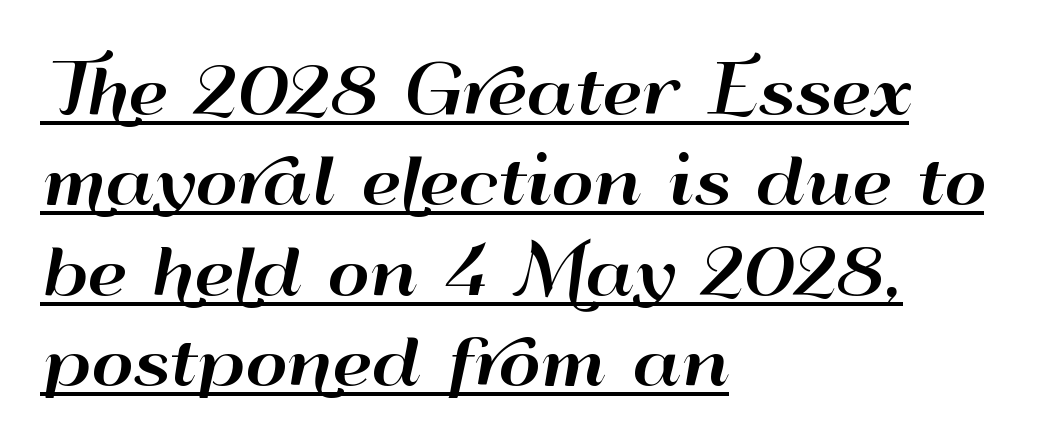
Q: Is the text italic (slanted)? A: Yes.
Q: Is the typeface a serif or a sans-serif typeface? A: Sans-serif.
Q: Is the text underlined? A: Yes.
Q: How is the paragraph aligned? A: Left-aligned.
Q: Is the spacing between letters normal or unusually wide? A: Normal.
Q: Is the spacing between lines tight, normal or loose? A: Normal.
Q: Width (condensed, normal, or wide)? A: Wide.
Q: Stroke contrast? A: High.
Q: x-height? A: Small.
Q: Monospaced? A: No.
